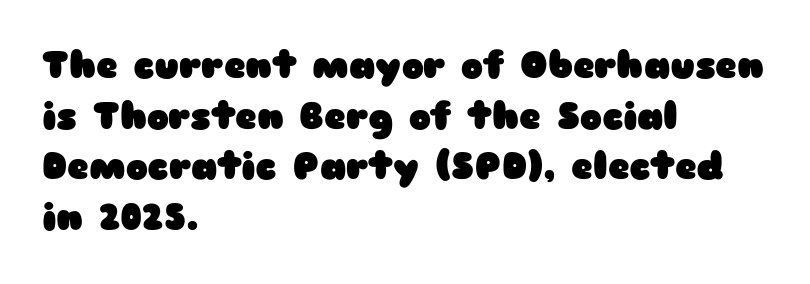
Q: Is the text bold? A: Yes.
Q: Is the text italic (slanted)? A: No, it is upright.
Q: Is the typeface a serif or a sans-serif typeface? A: Sans-serif.
Q: Is the text underlined? A: No.
Q: How is the paragraph aligned? A: Left-aligned.
Q: Is the spacing between letters normal or unusually wide? A: Normal.
Q: Is the spacing between lines tight, normal or loose? A: Normal.
Q: Width (condensed, normal, or wide)? A: Wide.
Q: Stroke contrast? A: Low.
Q: x-height? A: Medium.
Q: Monospaced? A: No.
